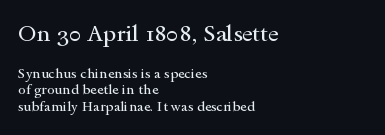
The image shows 23 px text type, upright; set left-aligned, line spacing 1.18x, normal letter spacing, not underlined; the first (top) block is 1.64x larger.
